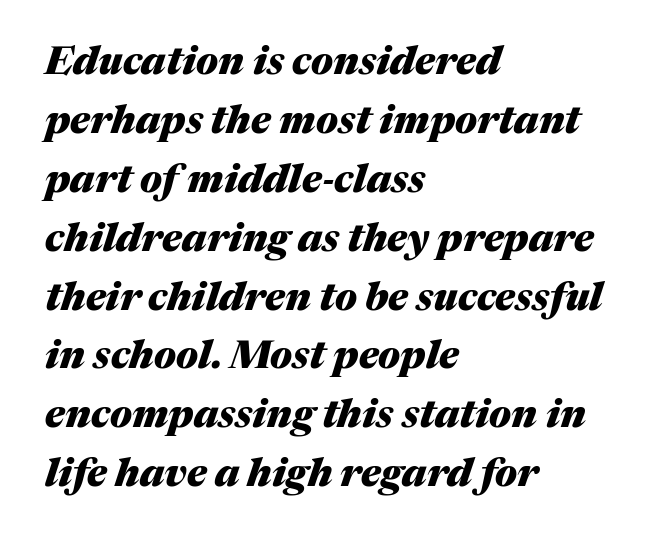
{"italic": "yes", "lean": "right", "slant_degrees": 17, "bold": "yes", "weight": "heavy", "width": "normal", "stroke_contrast": "medium", "x_height": "medium", "monospaced": "no", "underline": "no", "align": "left", "line_spacing": "normal", "line_spacing_ratio": 1.51, "letter_spacing": "normal", "letter_spacing_em": 0.0, "glyph_px": 39}
